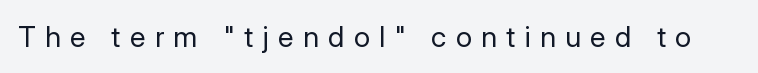
The passage shown is typed in a proportional face where columns would drift. The letters stand straight up with perfectly vertical stems. Stems here are at most as thick as an everyday book face. A bare baseline throughout the passage. The font family rendered here belongs to the sans-serif group.
